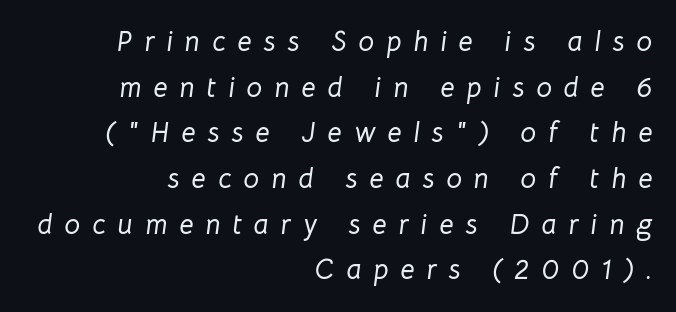
In CSS terms this would be text-align: right. Reading down the column, the eye jumps a familiar distance to each next line. The space directly below the letters is spotless. An italicized treatment has been applied to the whole sample.
